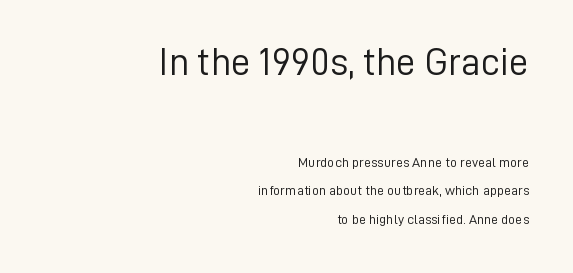
{"serif": "no", "italic": "no", "bold": "no", "weight": "light", "width": "normal", "stroke_contrast": "low", "x_height": "medium", "monospaced": "no", "underline": "no", "align": "right", "line_spacing": "loose", "line_spacing_ratio": 2.06, "letter_spacing": "normal", "letter_spacing_em": 0.0, "larger_block": "first", "size_ratio": 2.79, "glyph_px": 39}
